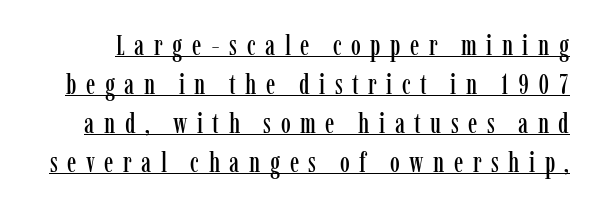
Q: Is the text italic (slanted)? A: No, it is upright.
Q: Is the typeface a serif or a sans-serif typeface? A: Serif.
Q: Is the text underlined? A: Yes.
Q: Is the spacing between letters normal or unusually wide? A: Unusually wide.
Q: Is the spacing between lines tight, normal or loose? A: Normal.
Q: Width (condensed, normal, or wide)? A: Condensed.
Q: Stroke contrast? A: Low.
Q: x-height? A: Medium.
Q: Monospaced? A: No.
